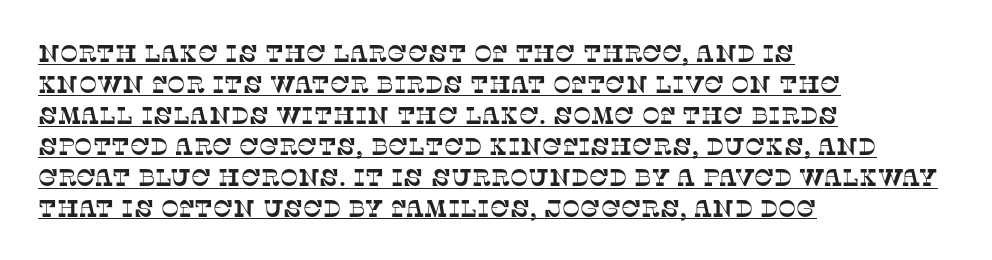
Leading matches the norm, producing a regular column. This rendering features underlined lettering. The line texture is even and compact thanks to regular tracking. The paragraph shown leans on its left margin.
